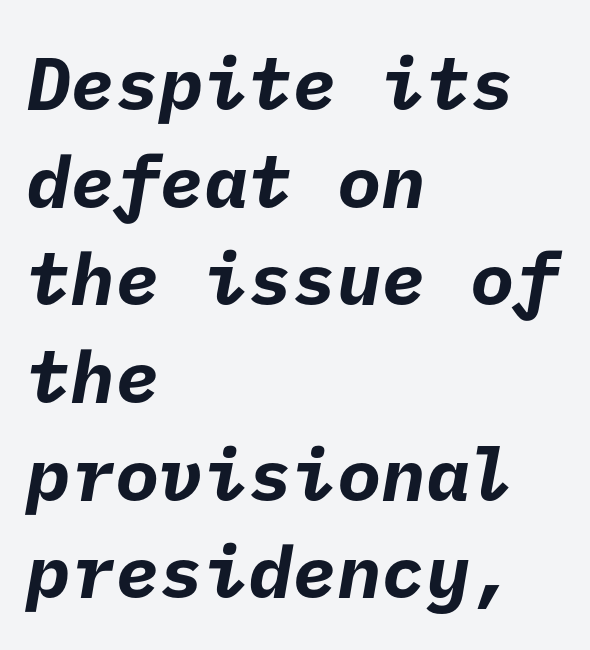
Each new line begins a customary step beneath the previous one. This sample uses plain, unmodified letter spacing. Reading down the block, your eye returns to a fixed left position each line. I'd call this a sans setting — the letters go barefoot. Students, this is bold: see how much ink each stroke carries.
